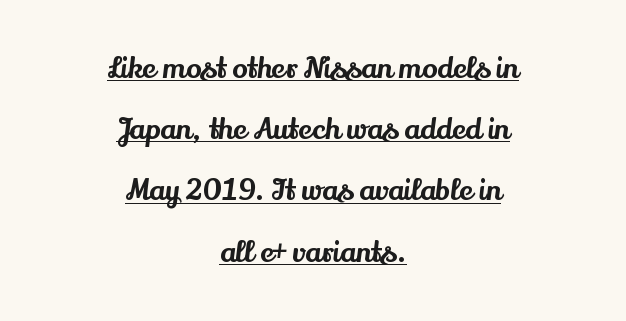
In CSS terms this would be text-align: center. Serifs: yes, visible at the terminals of the letterforms. Note the varied advance widths — an 'i' is clearly narrower than an 'm'. Honestly, the underline is the first thing you notice here. These lines stand farther apart than default settings would place them.
